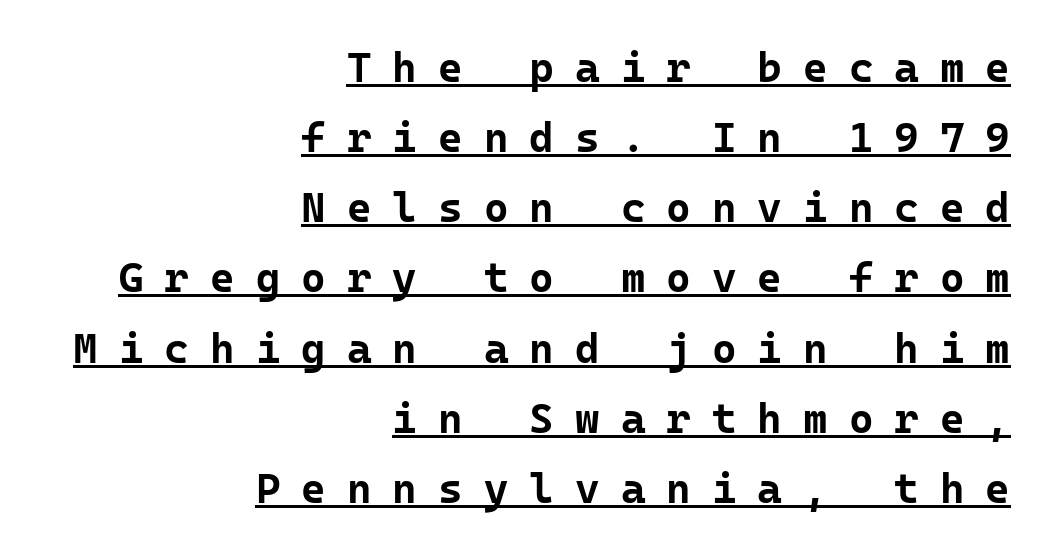
The sample's only ornament is a line tracing under the words. Loose tracking; the words dissolve into strings of separated letters. As a designer I'd log this as weight 700, bold. A typesetter would mark this as roman, not italic. Honestly, the row spacing looks completely unremarkable.
